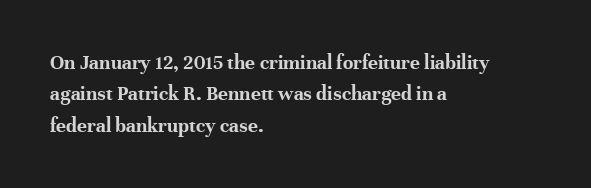
The passage shown is emphatically bold. The specimen reads as upright at a glance. Alignment: flush left. What stands out about the letter spacing? Nothing — it is the standard amount. The block of text has a typical density, with ordinary space between rows. The words here are not underlined.
